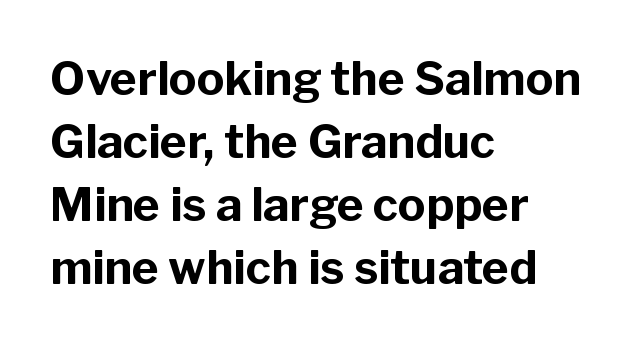
The image shows 46 px bold sans-serif type, upright; set left-aligned, normal line spacing (1.37x), normal letter spacing, not underlined; low stroke contrast and a medium x-height.
